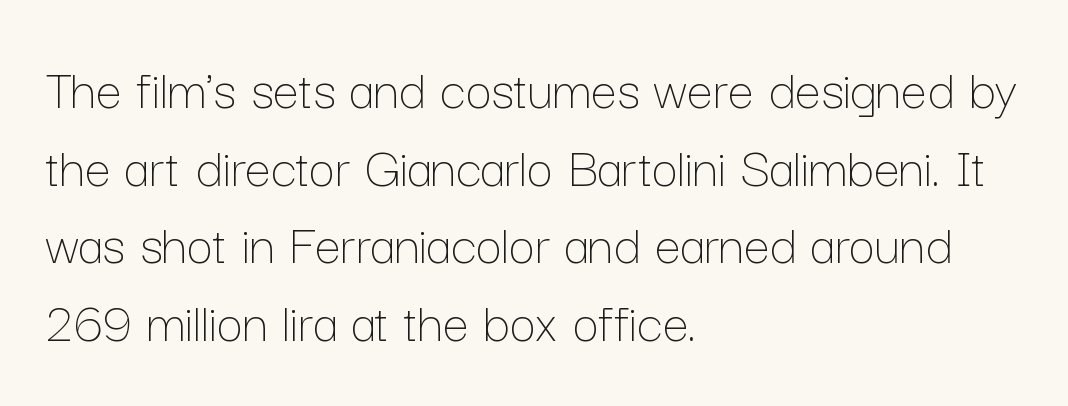
{"italic": "no", "bold": "no", "weight": "thin", "width": "normal", "stroke_contrast": "low", "x_height": "medium", "monospaced": "no", "underline": "no", "align": "left", "line_spacing": "normal", "line_spacing_ratio": 1.34, "letter_spacing": "normal", "letter_spacing_em": 0.0, "glyph_px": 58}
